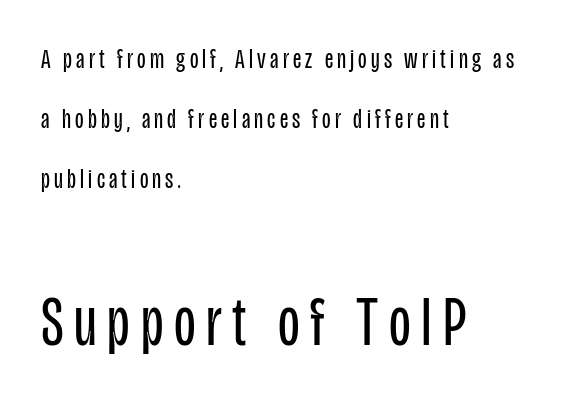
Q: Is the text bold? A: No.
Q: Is the text italic (slanted)? A: No, it is upright.
Q: Is the typeface a serif or a sans-serif typeface? A: Sans-serif.
Q: Is the text underlined? A: No.
Q: How is the paragraph aligned? A: Left-aligned.
Q: Is the spacing between lines tight, normal or loose? A: Loose.
Q: Which block of text is set in a larger size, the first (top) or the second (bottom)? A: The second (bottom) one.
Q: Width (condensed, normal, or wide)? A: Condensed.
Q: Stroke contrast? A: Low.
Q: x-height? A: Large.
Q: Monospaced? A: No.
